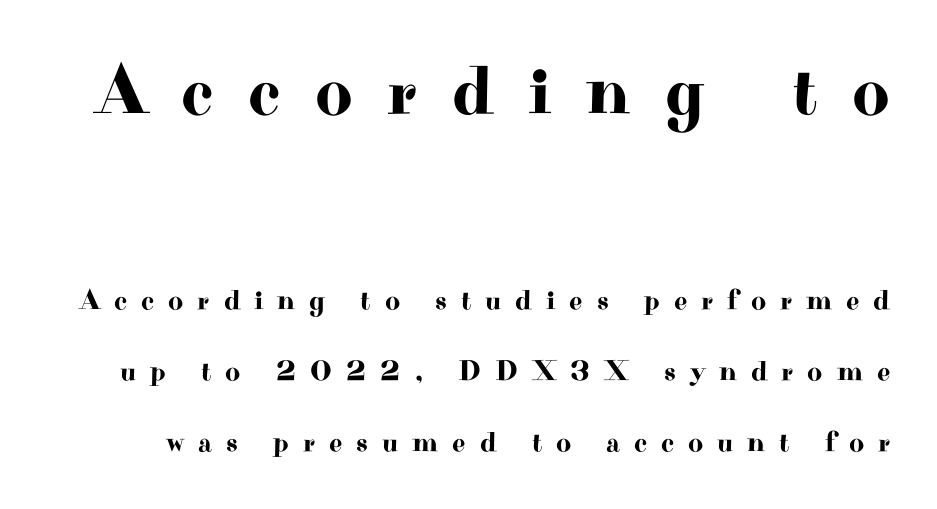
Q: Is the text italic (slanted)? A: No, it is upright.
Q: Is the typeface a serif or a sans-serif typeface? A: Serif.
Q: Is the text underlined? A: No.
Q: Is the spacing between letters normal or unusually wide? A: Unusually wide.
Q: Is the spacing between lines tight, normal or loose? A: Loose.
Q: Which block of text is set in a larger size, the first (top) or the second (bottom)? A: The first (top) one.
Q: Width (condensed, normal, or wide)? A: Wide.
Q: Stroke contrast? A: High.
Q: x-height? A: Small.
Q: Monospaced? A: No.
